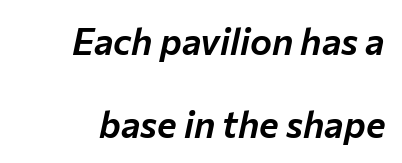
Q: Is the text italic (slanted)? A: Yes, it leans right by about 12 degrees.
Q: Is the text underlined? A: No.
Q: Is the spacing between letters normal or unusually wide? A: Normal.
Q: Is the spacing between lines tight, normal or loose? A: Loose.
Q: Width (condensed, normal, or wide)? A: Normal.
Q: Stroke contrast? A: Low.
Q: x-height? A: Medium.
Q: Monospaced? A: No.
